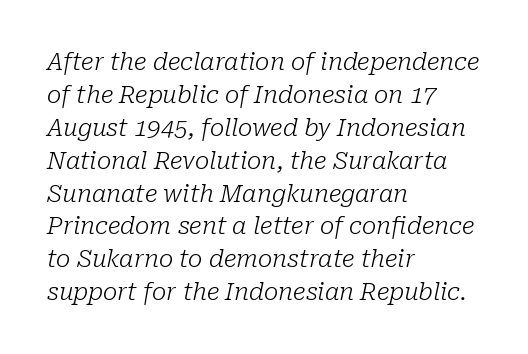
The image shows 24 px text type, italic (leaning right); set left-aligned, normal line spacing (1.37x), normal letter spacing, not underlined.
